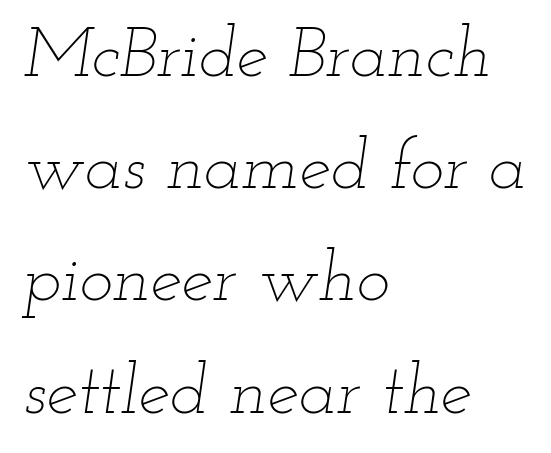
The image shows 71 px thin, wide type, italic (leaning right); set left-aligned, normal line spacing (1.58x), normal letter spacing, not underlined; low stroke contrast and a small x-height.
